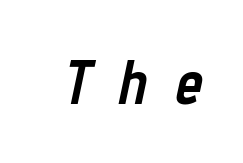
{"italic": "yes", "lean": "right", "slant_degrees": 12, "bold": "yes", "weight": "semibold", "width": "condensed", "stroke_contrast": "low", "x_height": "medium", "monospaced": "no", "underline": "no", "letter_spacing": "wide", "letter_spacing_em": 0.46, "glyph_px": 62}
